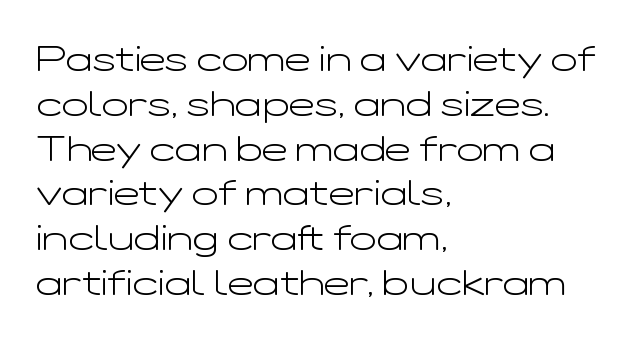
The image shows 35 px light, wide sans-serif type, upright; set left-aligned, normal line spacing (1.28x), normal letter spacing, not underlined; low stroke contrast and a medium x-height.
